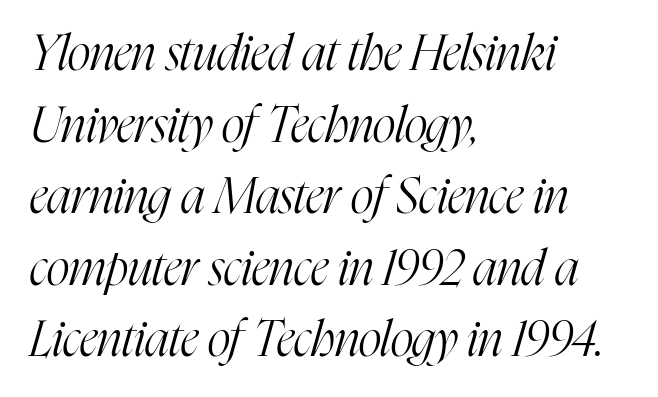
The image shows 49 px light, condensed serif type, italic (leaning right); set left-aligned, normal line spacing (1.46x), normal letter spacing, not underlined; high stroke contrast and a medium x-height.
